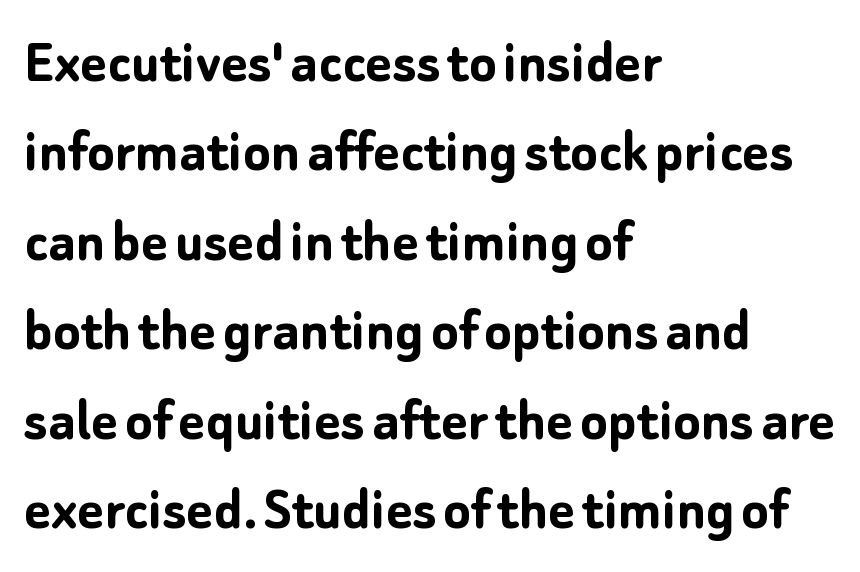
Q: Is the text bold? A: Yes.
Q: Is the text italic (slanted)? A: No, it is upright.
Q: Is the typeface a serif or a sans-serif typeface? A: Sans-serif.
Q: Is the text underlined? A: No.
Q: How is the paragraph aligned? A: Left-aligned.
Q: Is the spacing between letters normal or unusually wide? A: Normal.
Q: Is the spacing between lines tight, normal or loose? A: Normal.
Q: Width (condensed, normal, or wide)? A: Normal.
Q: Stroke contrast? A: Low.
Q: x-height? A: Medium.
Q: Monospaced? A: No.
